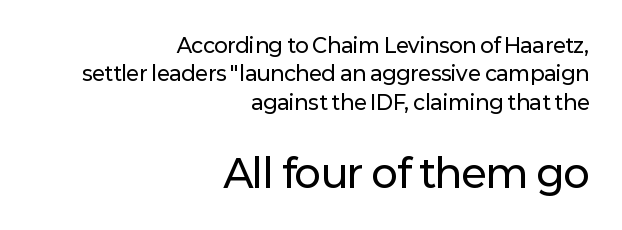
The image shows 39 px sans-serif type, upright; set right-aligned, normal line spacing (1.42x), normal letter spacing, not underlined; the second (bottom) block is 1.95x larger; low stroke contrast and a medium x-height.
